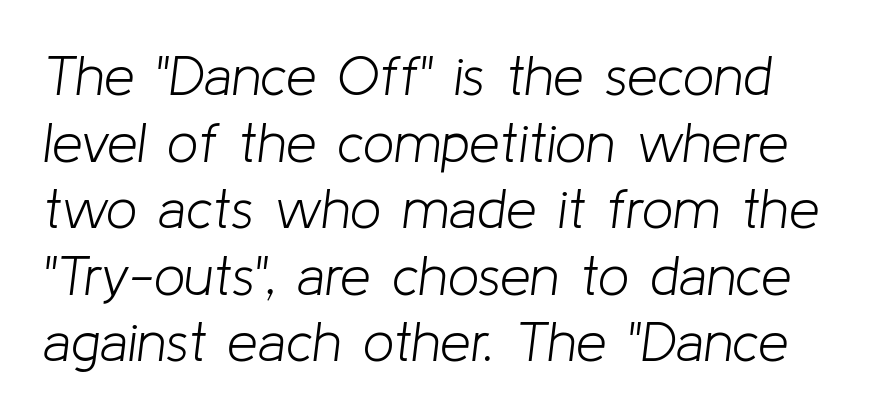
Beneath every word, the page is bare. An italicized treatment has been applied to the whole sample. The tracking reads as untouched default to a designer's eye. Character widths vary here, with narrow letters taking less room than wide ones. The font is comparable to plain body text, perhaps lighter.
